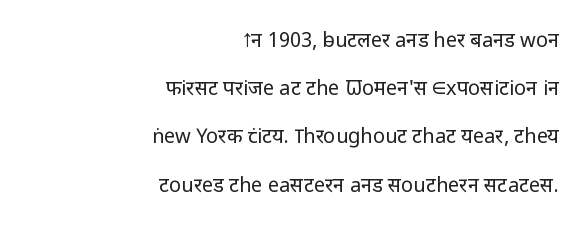
{"italic": "no", "bold": "no", "underline": "no", "align": "right", "line_spacing": "loose", "line_spacing_ratio": 2.41, "letter_spacing": "normal", "letter_spacing_em": 0.0, "glyph_px": 20}
